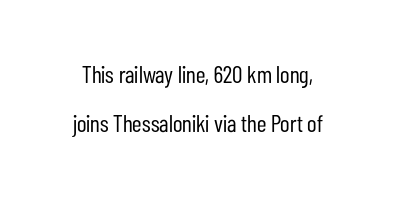
Does the leading feel generous? Absolutely, it's lavish. Every stem runs plumb, perpendicular to the baseline. The zone under the glyphs is completely vacant. The font is comparable to plain body text, perhaps lighter. Glyph-to-glyph distance matches everyday printed text.
